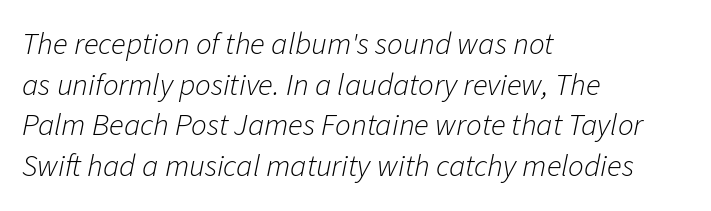
Does extra space separate the letters? No, they use regular spacing. Weight: not bold — regular or lighter. Slanted lettering throughout. Descenders hang freely into open space.
